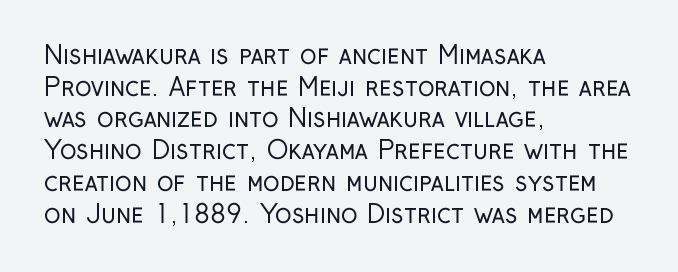
{"italic": "no", "bold": "no", "underline": "no", "align": "left", "line_spacing": "normal", "line_spacing_ratio": 1.27, "letter_spacing": "normal", "letter_spacing_em": 0.0, "glyph_px": 25}
